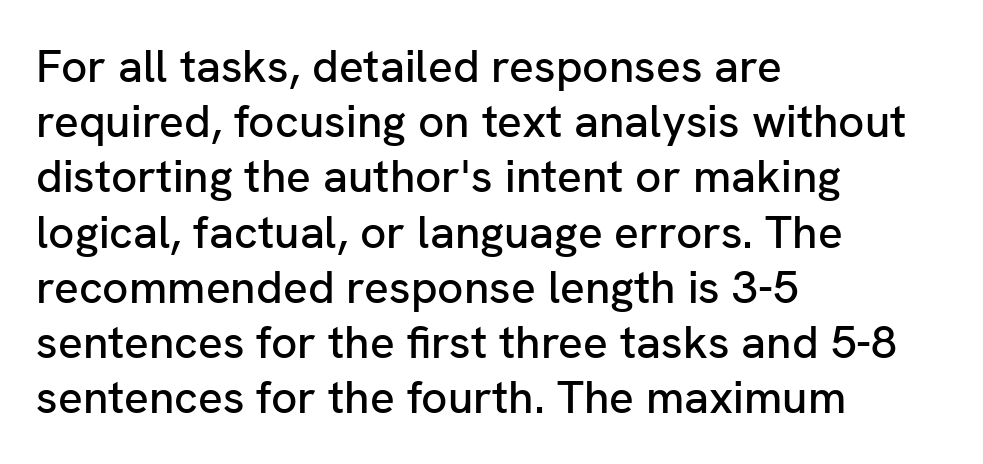
Q: Is the text italic (slanted)? A: No, it is upright.
Q: Is the typeface a serif or a sans-serif typeface? A: Sans-serif.
Q: Is the text underlined? A: No.
Q: How is the paragraph aligned? A: Left-aligned.
Q: Is the spacing between letters normal or unusually wide? A: Normal.
Q: Width (condensed, normal, or wide)? A: Normal.
Q: Stroke contrast? A: Low.
Q: x-height? A: Medium.
Q: Monospaced? A: No.
